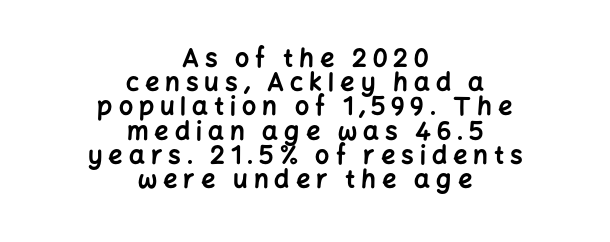
{"italic": "no", "bold": "yes", "underline": "no", "align": "center", "line_spacing": "tight", "line_spacing_ratio": 0.97, "letter_spacing": "wide", "letter_spacing_em": 0.24, "glyph_px": 25}
